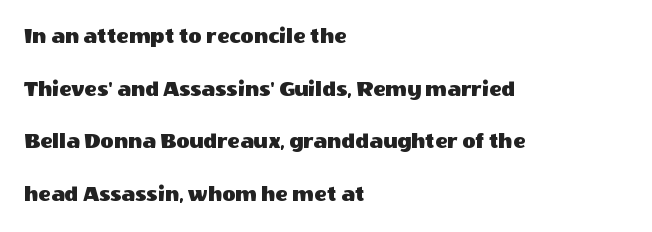
The type sits square on the baseline with zero lean. Whoever set this chose breathing room over compactness in the vertical rhythm. A bare baseline throughout the passage. Observe the ordinary spacing: letters are neighbours, not strangers. This sample is left-justified, so line endings fall wherever the words run out.
